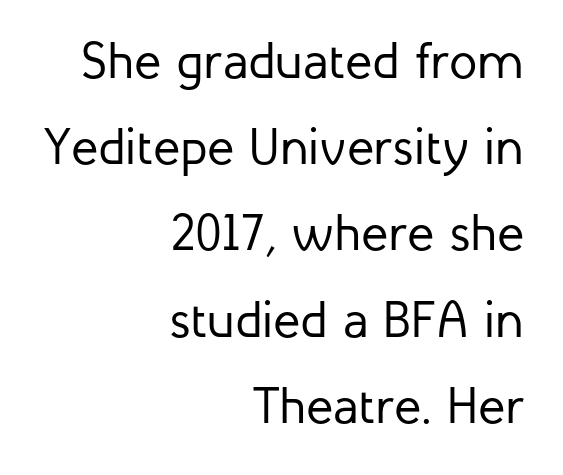
Q: Is the text bold? A: No.
Q: Is the text italic (slanted)? A: No, it is upright.
Q: Is the typeface a serif or a sans-serif typeface? A: Sans-serif.
Q: Is the text underlined? A: No.
Q: How is the paragraph aligned? A: Right-aligned.
Q: Is the spacing between letters normal or unusually wide? A: Normal.
Q: Is the spacing between lines tight, normal or loose? A: Normal.
Q: Width (condensed, normal, or wide)? A: Normal.
Q: Stroke contrast? A: Low.
Q: x-height? A: Medium.
Q: Monospaced? A: No.
